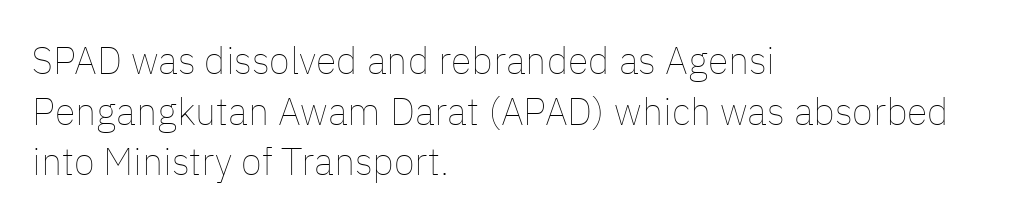
This is not heavy type; no bold has been used. The horizontal fit of the characters is conventional and even. The letters advance in unequal steps, a hallmark of proportional type. The text block is weighted toward the left margin, trailing off unevenly rightward. Compared with typical paragraphs, the rows here are spaced about the same. The words here are not underlined.
